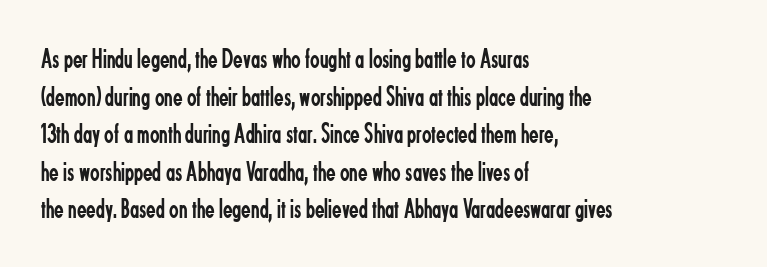
Q: Is the text bold? A: No.
Q: Is the text italic (slanted)? A: No, it is upright.
Q: Is the typeface a serif or a sans-serif typeface? A: Sans-serif.
Q: Is the text underlined? A: No.
Q: How is the paragraph aligned? A: Left-aligned.
Q: Is the spacing between letters normal or unusually wide? A: Normal.
Q: Is the spacing between lines tight, normal or loose? A: Normal.
Q: Width (condensed, normal, or wide)? A: Condensed.
Q: Stroke contrast? A: Low.
Q: x-height? A: Small.
Q: Monospaced? A: No.
